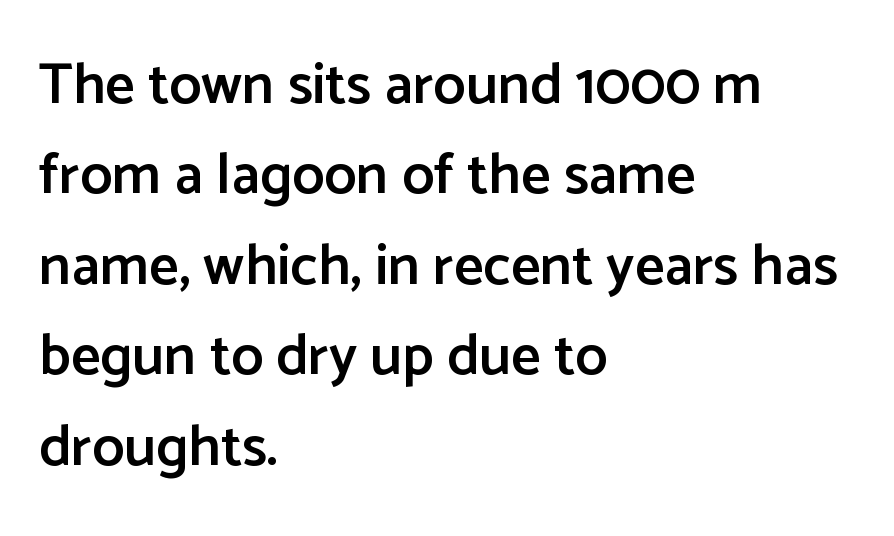
{"serif": "no", "italic": "no", "bold": "semi", "weight": "semibold", "width": "normal", "stroke_contrast": "low", "x_height": "medium", "monospaced": "no", "underline": "no", "align": "left", "line_spacing": "normal", "line_spacing_ratio": 1.56, "letter_spacing": "normal", "letter_spacing_em": 0.0, "glyph_px": 58}
